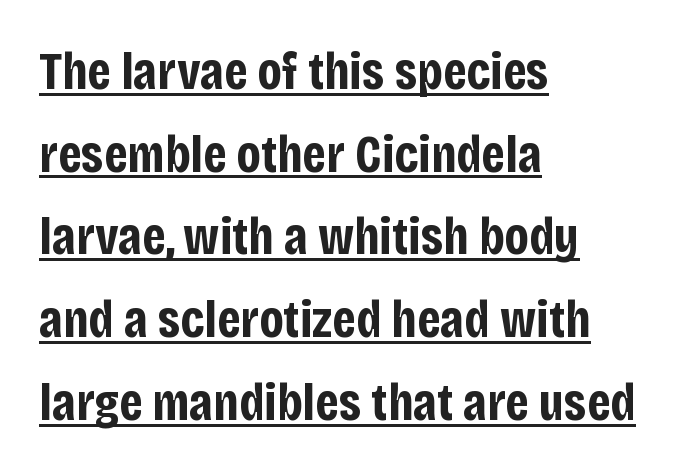
The image shows 53 px bold, condensed sans-serif type, upright; set left-aligned, normal line spacing (1.56x), normal letter spacing, underlined; low stroke contrast and a large x-height.
